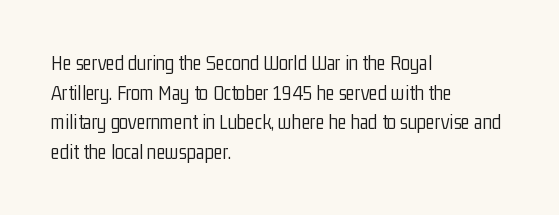
The image shows 21 px text type, upright; set left-aligned, normal line spacing (1.41x), normal letter spacing, not underlined.
